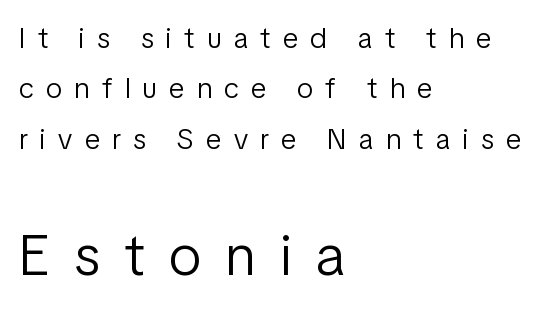
{"serif": "no", "italic": "no", "bold": "no", "weight": "light", "width": "condensed", "stroke_contrast": "low", "x_height": "medium", "monospaced": "no", "underline": "no", "align": "left", "line_spacing_ratio": 1.74, "letter_spacing": "wide", "letter_spacing_em": 0.43, "larger_block": "second", "size_ratio": 2.0, "glyph_px": 58}
